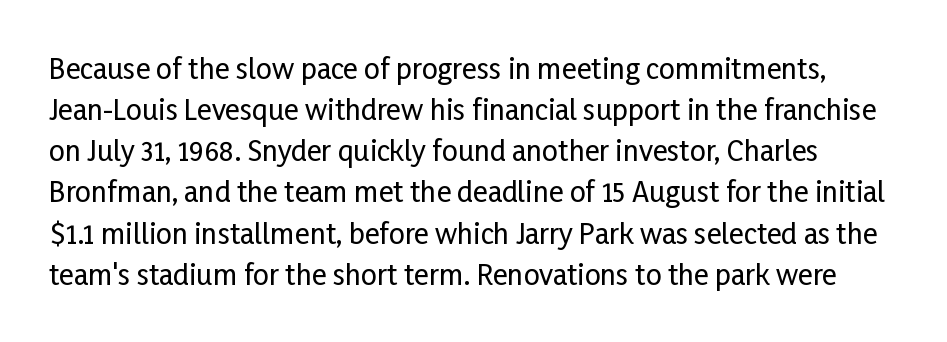
{"serif": "no", "italic": "no", "width": "condensed", "stroke_contrast": "low", "x_height": "medium", "monospaced": "no", "underline": "no", "line_spacing": "normal", "line_spacing_ratio": 1.47, "letter_spacing": "normal", "letter_spacing_em": 0.0, "glyph_px": 28}
